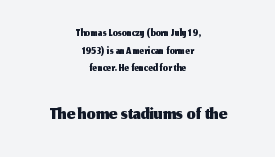
The image shows 28 px sans-serif type, upright; set centered, tight line spacing (1.1x), normal letter spacing, not underlined; the second (bottom) block is 1.75x larger; medium stroke contrast and a medium x-height.
